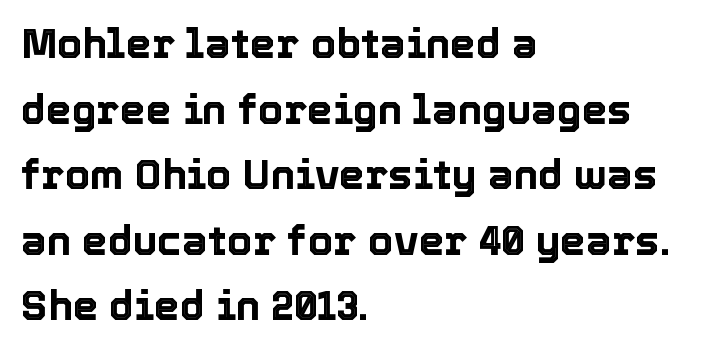
The face used here is rendered with its standard letterfit. The strip under each line holds only bare page. Notice how the passage keeps a crisp vertical edge on the left only. Do the letters lean? They stand straight.
